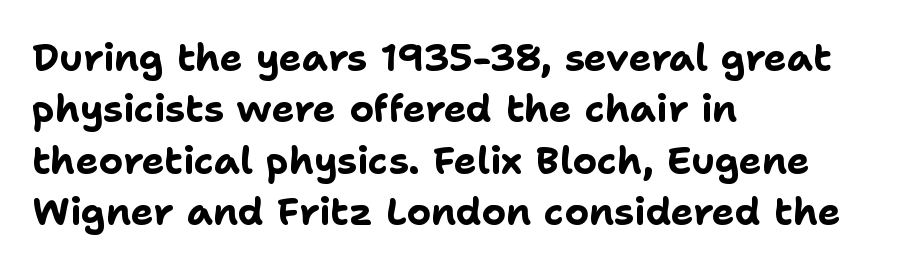
{"serif": "no", "italic": "no", "bold": "yes", "weight": "bold", "width": "normal", "stroke_contrast": "low", "x_height": "medium", "monospaced": "no", "underline": "no", "align": "left", "line_spacing": "normal", "line_spacing_ratio": 1.35, "letter_spacing": "normal", "letter_spacing_em": 0.0, "glyph_px": 38}
